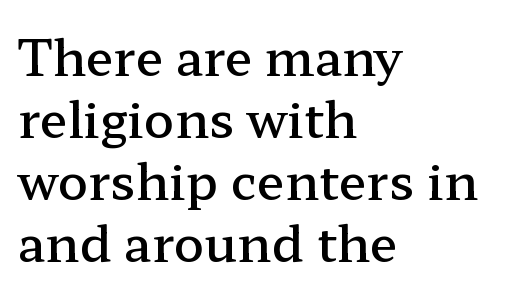
{"serif": "yes", "italic": "no", "bold": "semi", "weight": "semibold", "width": "wide", "stroke_contrast": "low", "x_height": "medium", "monospaced": "no", "underline": "no", "align": "left", "line_spacing_ratio": 1.24, "letter_spacing": "normal", "letter_spacing_em": 0.0, "glyph_px": 50}
